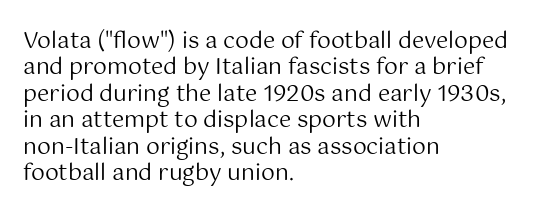
{"italic": "no", "bold": "no", "underline": "no", "align": "left", "line_spacing_ratio": 1.2, "letter_spacing": "normal", "letter_spacing_em": 0.0, "glyph_px": 22}
